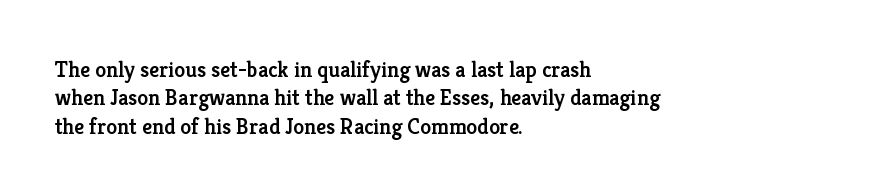
Q: Is the text bold? A: Semi-bold.
Q: Is the text italic (slanted)? A: No, it is upright.
Q: Is the text underlined? A: No.
Q: How is the paragraph aligned? A: Left-aligned.
Q: Is the spacing between letters normal or unusually wide? A: Normal.
Q: Is the spacing between lines tight, normal or loose? A: Normal.
